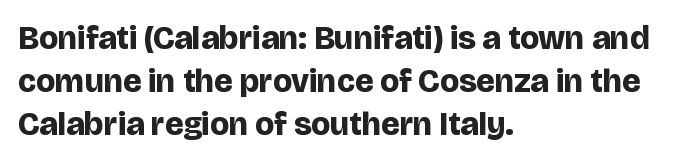
The image shows 33 px bold sans-serif type, upright; set left-aligned, normal line spacing (1.3x), normal letter spacing, not underlined; low stroke contrast and a large x-height.
